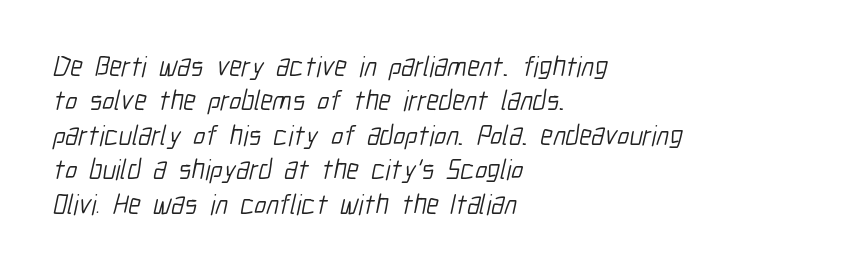
The image shows 28 px light, condensed sans-serif type; set left-aligned, line spacing 1.23x, normal letter spacing, not underlined; low stroke contrast and a medium x-height.
